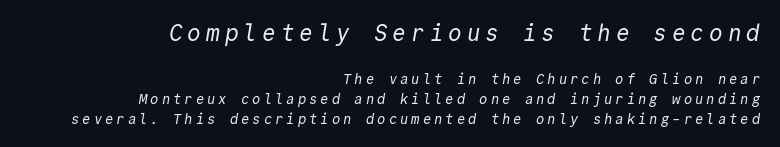
The image shows 23 px text type; set right-aligned, normal line spacing (1.42x), unusually wide letter spacing (+0.21 em), not underlined; the first (top) block is 1.64x larger.
